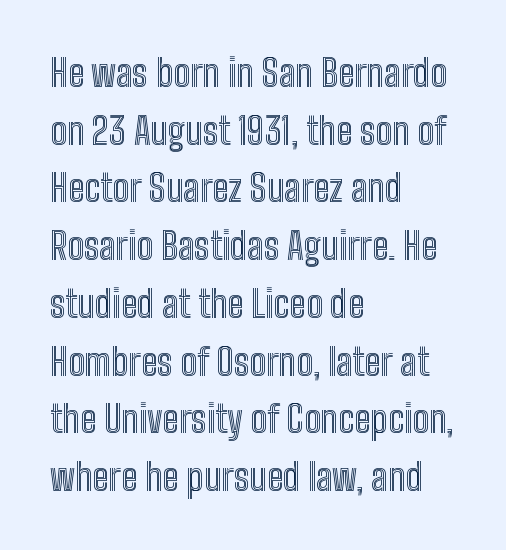
The image shows 37 px condensed type, upright; set left-aligned, normal line spacing (1.56x), normal letter spacing, not underlined; a medium x-height.
